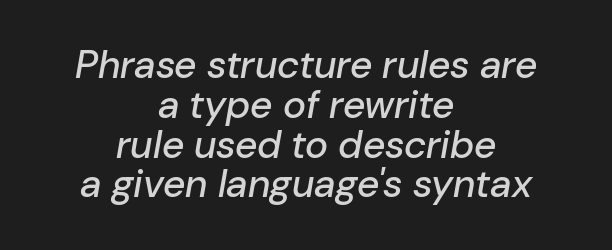
Q: Is the text italic (slanted)? A: Yes, it leans right by about 10 degrees.
Q: Is the text underlined? A: No.
Q: How is the paragraph aligned? A: Centered.
Q: Is the spacing between letters normal or unusually wide? A: Normal.
Q: Is the spacing between lines tight, normal or loose? A: Tight.
Q: Width (condensed, normal, or wide)? A: Normal.
Q: Stroke contrast? A: Low.
Q: x-height? A: Medium.
Q: Monospaced? A: No.
